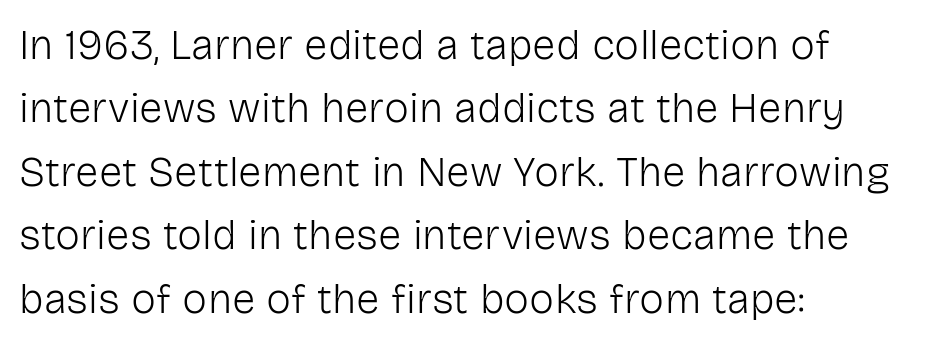
The image shows 42 px light sans-serif type, upright; set left-aligned, normal line spacing (1.51x), normal letter spacing, not underlined; low stroke contrast and a medium x-height.
